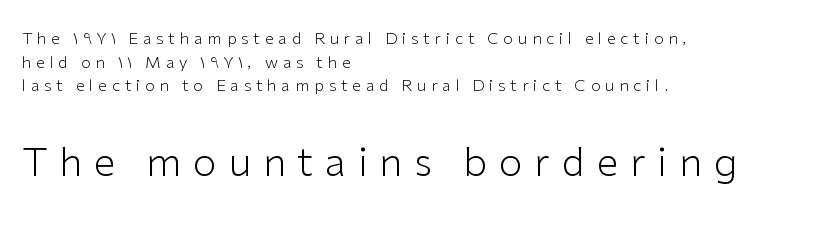
If you squint, the bottom block still reads clearly — it's the larger of the two. When letters stand straight like this, we call the style roman or upright. Stroke thickness stays within the range of a standard reading face or lighter. Only glyphs here, with clear space below each row. The designer went with a sans here, leaving each stem footless. Casual observation: everything's shoved over to the left.
